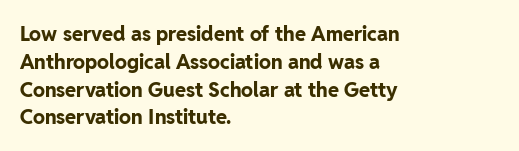
The image shows 20 px bold type, upright; set left-aligned, normal line spacing (1.39x), normal letter spacing, not underlined.
